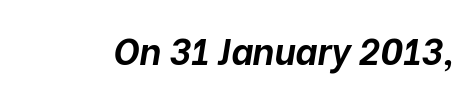
Clear beneath every line of the passage. A typesetter would call this proportional, since set widths differ per character. Standard letterfit; no display-style spreading of the glyphs. There's an unmistakable incline to the writing here. Its strokes are broad and dark, the hallmark of bold type.
